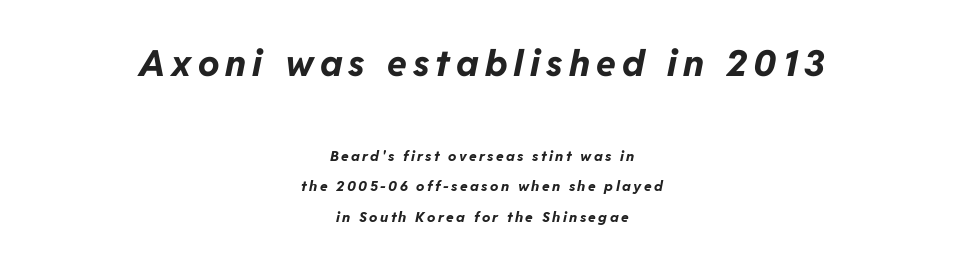
{"italic": "yes", "lean": "right", "slant_degrees": 11, "bold": "yes", "weight": "bold", "width": "normal", "stroke_contrast": "low", "x_height": "medium", "monospaced": "no", "underline": "no", "align": "center", "line_spacing": "loose", "line_spacing_ratio": 2.17, "larger_block": "first", "size_ratio": 2.57, "glyph_px": 36}
